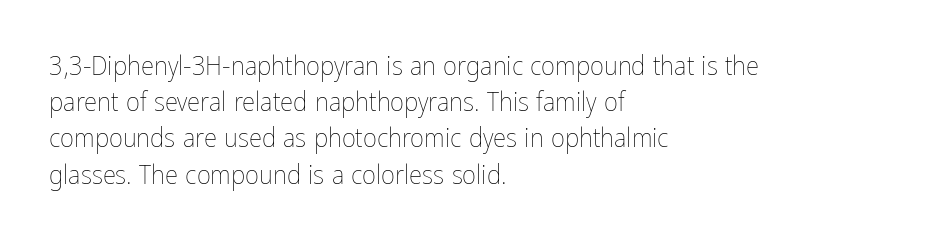
The image shows 27 px text type, upright; set left-aligned, normal line spacing (1.34x), normal letter spacing, not underlined.
